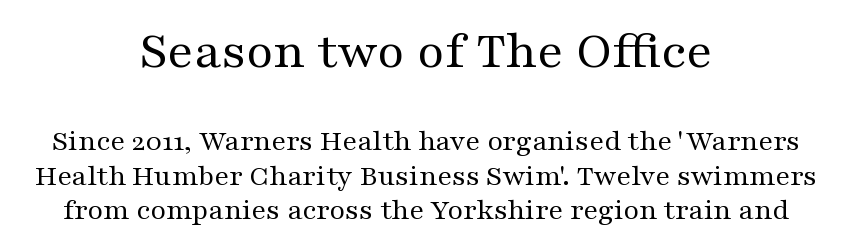
Q: Is the text bold? A: No.
Q: Is the text italic (slanted)? A: No, it is upright.
Q: Is the typeface a serif or a sans-serif typeface? A: Serif.
Q: Is the text underlined? A: No.
Q: How is the paragraph aligned? A: Centered.
Q: Is the spacing between letters normal or unusually wide? A: Normal.
Q: Is the spacing between lines tight, normal or loose? A: Tight.
Q: Which block of text is set in a larger size, the first (top) or the second (bottom)? A: The first (top) one.
Q: Width (condensed, normal, or wide)? A: Wide.
Q: Stroke contrast? A: Medium.
Q: x-height? A: Medium.
Q: Monospaced? A: No.
